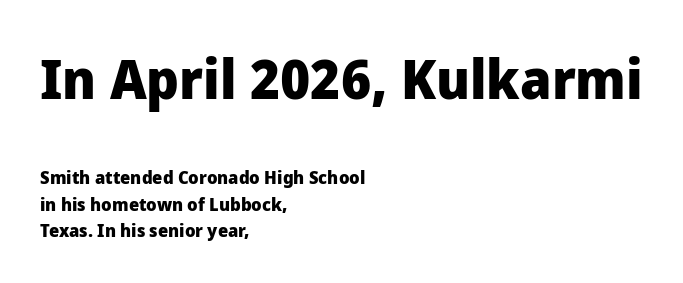
Q: Is the text bold? A: Yes.
Q: Is the text italic (slanted)? A: No, it is upright.
Q: Is the typeface a serif or a sans-serif typeface? A: Sans-serif.
Q: Is the text underlined? A: No.
Q: How is the paragraph aligned? A: Left-aligned.
Q: Is the spacing between letters normal or unusually wide? A: Normal.
Q: Is the spacing between lines tight, normal or loose? A: Normal.
Q: Which block of text is set in a larger size, the first (top) or the second (bottom)? A: The first (top) one.
Q: Width (condensed, normal, or wide)? A: Normal.
Q: Stroke contrast? A: Low.
Q: x-height? A: Medium.
Q: Monospaced? A: No.
